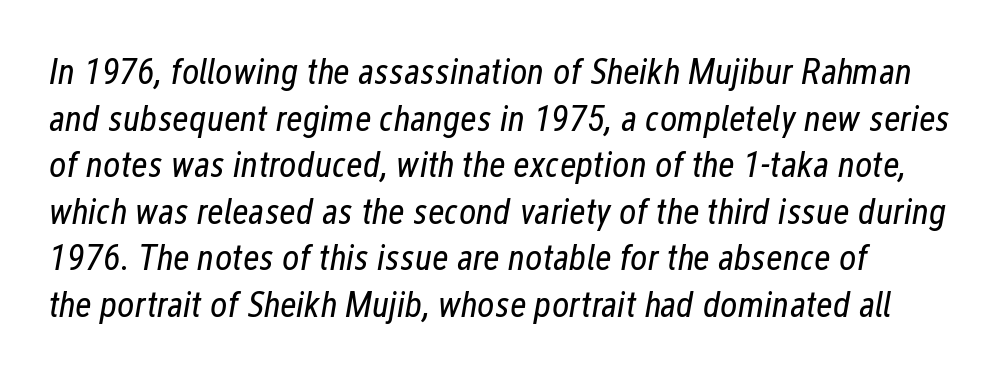
Q: Is the text bold? A: No.
Q: Is the text italic (slanted)? A: Yes, it leans right by about 12 degrees.
Q: Is the text underlined? A: No.
Q: Is the spacing between letters normal or unusually wide? A: Normal.
Q: Is the spacing between lines tight, normal or loose? A: Normal.
Q: Width (condensed, normal, or wide)? A: Condensed.
Q: Stroke contrast? A: Low.
Q: x-height? A: Medium.
Q: Monospaced? A: No.
